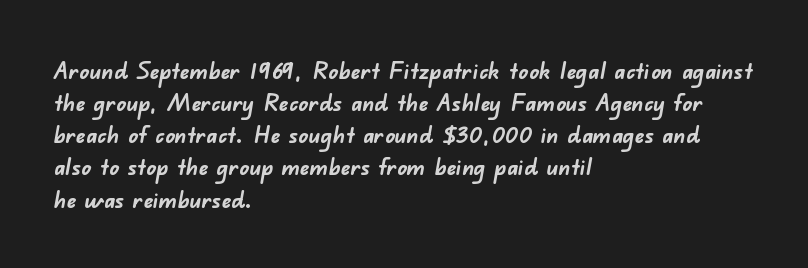
The image shows 24 px bold type; set left-aligned, normal line spacing (1.34x), normal letter spacing, not underlined.
